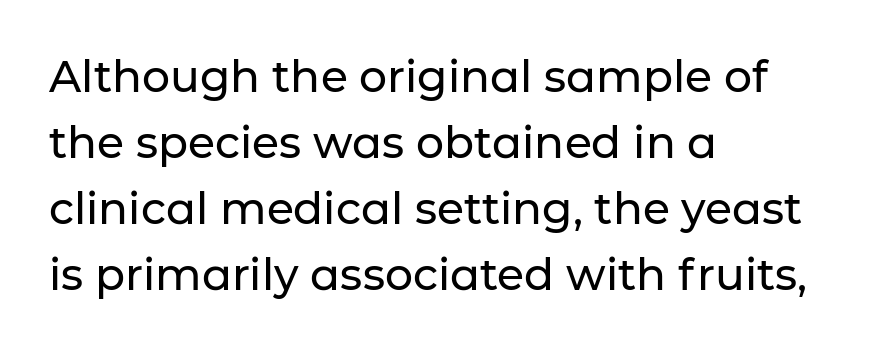
{"serif": "no", "italic": "no", "width": "normal", "stroke_contrast": "low", "x_height": "medium", "monospaced": "no", "underline": "no", "align": "left", "line_spacing": "normal", "line_spacing_ratio": 1.5, "letter_spacing": "normal", "letter_spacing_em": 0.0, "glyph_px": 44}
